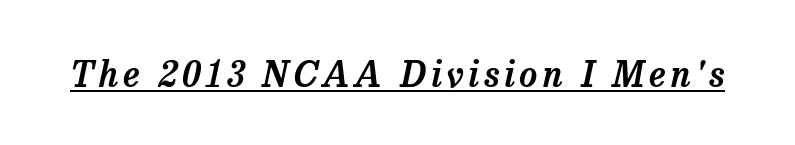
Q: Is the text italic (slanted)? A: Yes, it leans right by about 13 degrees.
Q: Is the typeface a serif or a sans-serif typeface? A: Serif.
Q: Is the text underlined? A: Yes.
Q: Width (condensed, normal, or wide)? A: Normal.
Q: Stroke contrast? A: Low.
Q: x-height? A: Medium.
Q: Monospaced? A: No.
